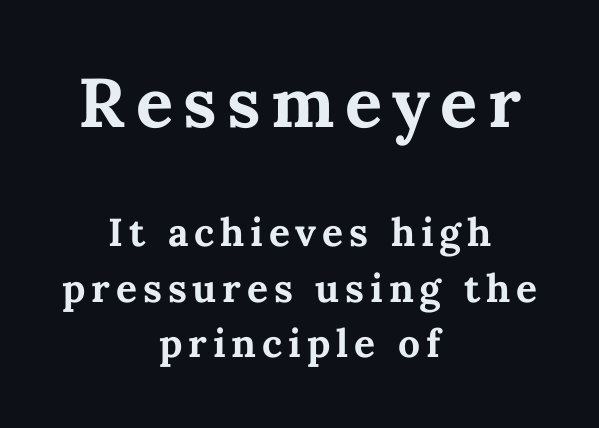
{"italic": "no", "bold": "yes", "weight": "bold", "width": "normal", "stroke_contrast": "medium", "x_height": "medium", "monospaced": "no", "underline": "no", "align": "center", "line_spacing": "normal", "line_spacing_ratio": 1.43, "larger_block": "first", "size_ratio": 1.77, "glyph_px": 69}
